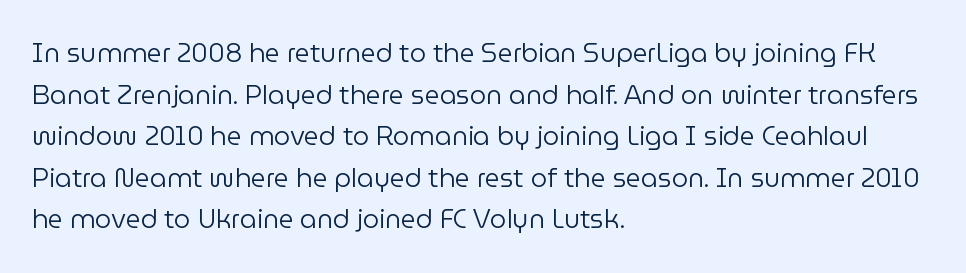
The image shows 26 px text type, upright; set left-aligned, normal line spacing (1.6x), normal letter spacing, not underlined.
